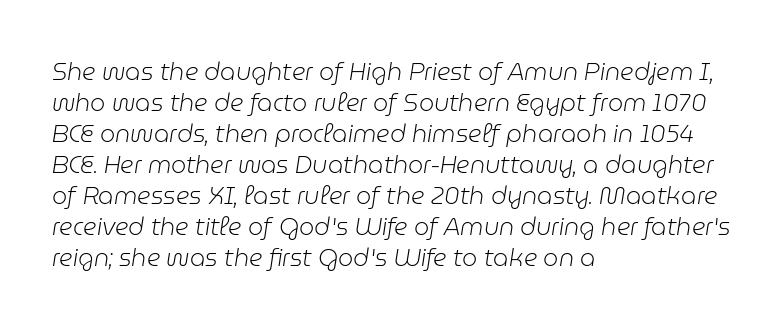
Q: Is the text bold? A: No.
Q: Is the text italic (slanted)? A: Yes, it leans right by about 9 degrees.
Q: Is the text underlined? A: No.
Q: How is the paragraph aligned? A: Left-aligned.
Q: Is the spacing between letters normal or unusually wide? A: Normal.
Q: Is the spacing between lines tight, normal or loose? A: Normal.
